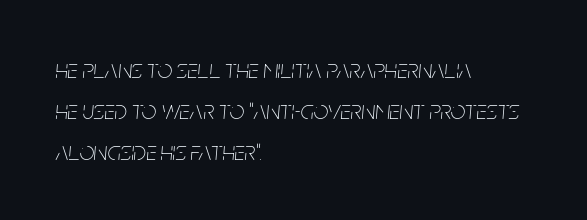
Q: Is the text bold? A: No.
Q: Is the text italic (slanted)? A: Yes, it leans right by about 5 degrees.
Q: Is the text underlined? A: No.
Q: How is the paragraph aligned? A: Left-aligned.
Q: Is the spacing between letters normal or unusually wide? A: Normal.
Q: Is the spacing between lines tight, normal or loose? A: Normal.
